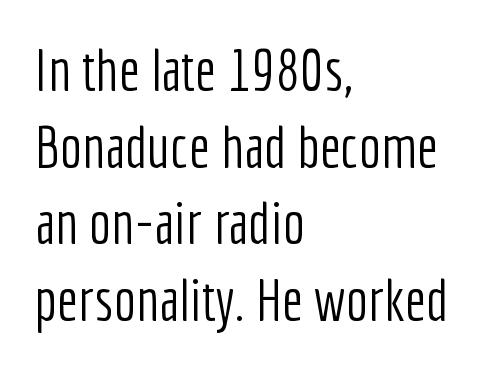
A typesetter would call this proportional, since set widths differ per character. Successive baselines arrive at the customary interval. Underline: absent. Serifs: no, the terminals of the letterforms are clean. Counters stay open thanks to moderate or lighter strokes.
